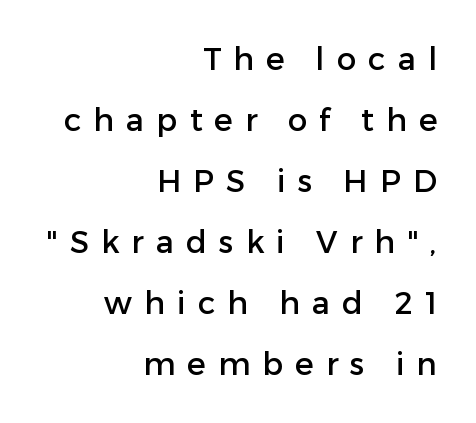
Q: Is the text italic (slanted)? A: No, it is upright.
Q: Is the typeface a serif or a sans-serif typeface? A: Sans-serif.
Q: Is the text underlined? A: No.
Q: How is the paragraph aligned? A: Right-aligned.
Q: Is the spacing between letters normal or unusually wide? A: Unusually wide.
Q: Is the spacing between lines tight, normal or loose? A: Loose.
Q: Width (condensed, normal, or wide)? A: Normal.
Q: Stroke contrast? A: Low.
Q: x-height? A: Medium.
Q: Monospaced? A: No.
